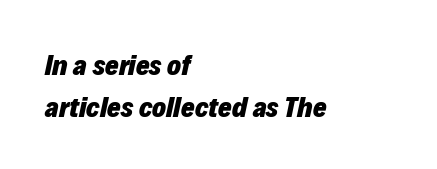
The image shows 29 px heavy type, italic (leaning right); set left-aligned, normal line spacing (1.45x), normal letter spacing, not underlined; low stroke contrast and a medium x-height.
